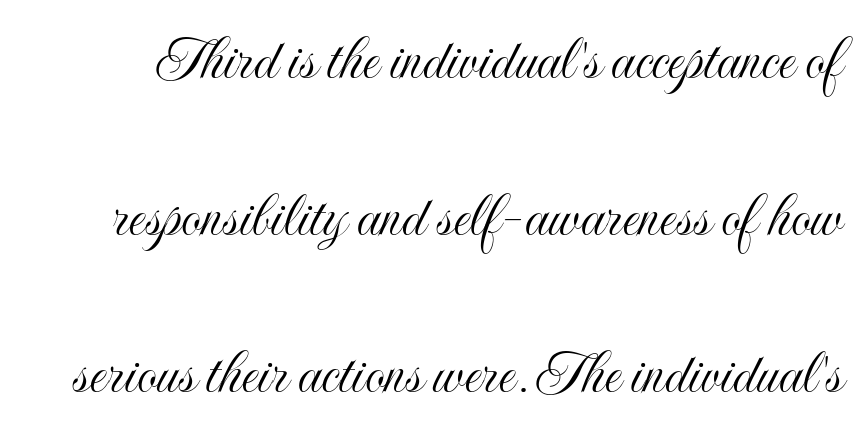
{"width": "condensed", "x_height": "small", "monospaced": "no", "underline": "no", "line_spacing": "loose", "line_spacing_ratio": 2.45, "letter_spacing": "normal", "letter_spacing_em": 0.0, "glyph_px": 64}
